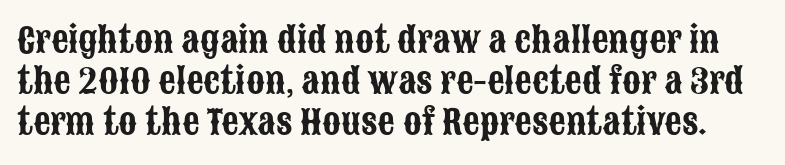
The face used here is a sans, in the tradition of grotesques and geometrics. A typesetter would call this proportional, since set widths differ per character. You can tell it's not italic because the verticals are truly vertical. The baseline area is clear. The letters sit at their default tracking, neither squeezed nor spread.
